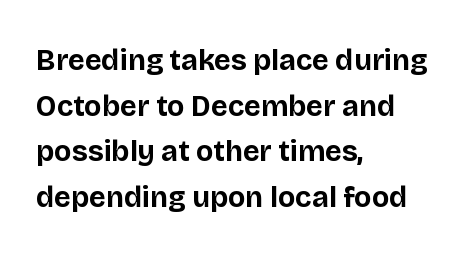
The image shows 29 px bold sans-serif type, upright; set left-aligned, normal line spacing (1.57x), normal letter spacing, not underlined; low stroke contrast and a large x-height.
